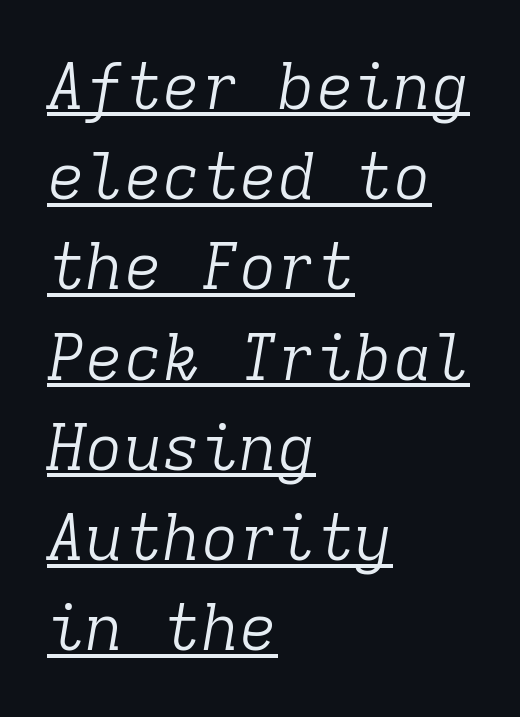
Q: Is the text bold? A: No.
Q: Is the text italic (slanted)? A: Yes, it leans right by about 9 degrees.
Q: Is the typeface a serif or a sans-serif typeface? A: Serif.
Q: Is the text underlined? A: Yes.
Q: How is the paragraph aligned? A: Left-aligned.
Q: Is the spacing between letters normal or unusually wide? A: Normal.
Q: Is the spacing between lines tight, normal or loose? A: Normal.
Q: Width (condensed, normal, or wide)? A: Normal.
Q: Stroke contrast? A: Low.
Q: x-height? A: Medium.
Q: Monospaced? A: Yes.
